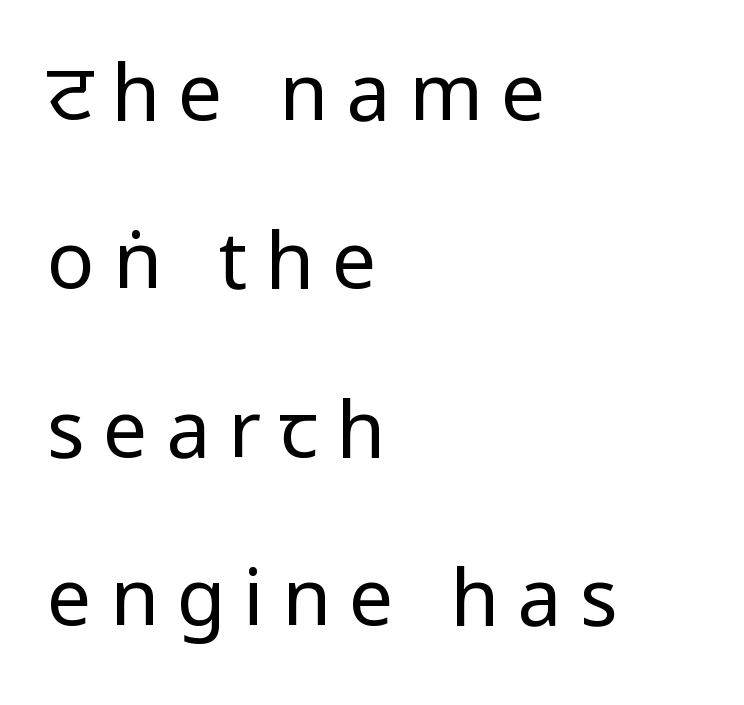
{"serif": "no", "italic": "no", "bold": "no", "weight": "regular", "width": "condensed", "stroke_contrast": "low", "underline": "no", "align": "left", "line_spacing": "loose", "line_spacing_ratio": 2.13, "letter_spacing": "wide", "letter_spacing_em": 0.23, "glyph_px": 79}
